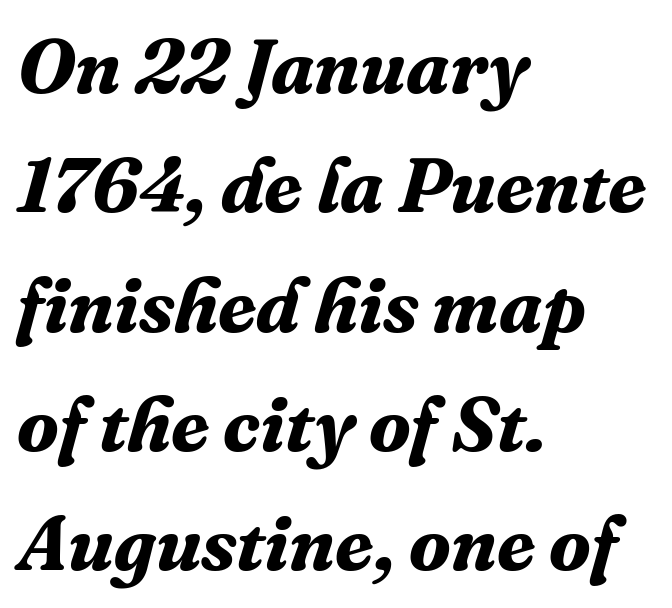
The image shows 77 px bold serif type, italic (leaning right); set left-aligned, normal line spacing (1.55x), normal letter spacing, not underlined; medium stroke contrast and a medium x-height.
